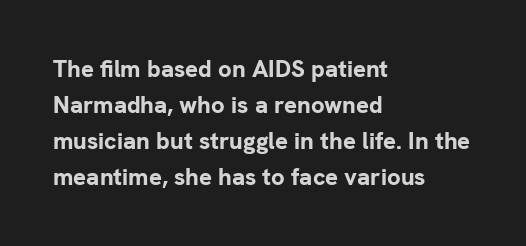
The image shows 24 px bold type, upright; set left-aligned, normal line spacing (1.5x), normal letter spacing, not underlined.
